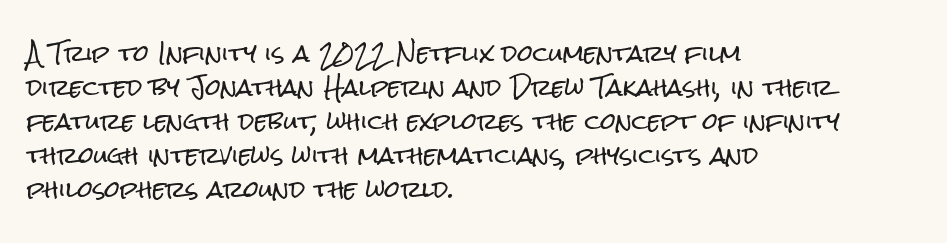
Q: Is the text italic (slanted)? A: No, it is upright.
Q: Is the text underlined? A: No.
Q: How is the paragraph aligned? A: Left-aligned.
Q: Is the spacing between letters normal or unusually wide? A: Normal.
Q: Is the spacing between lines tight, normal or loose? A: Normal.
